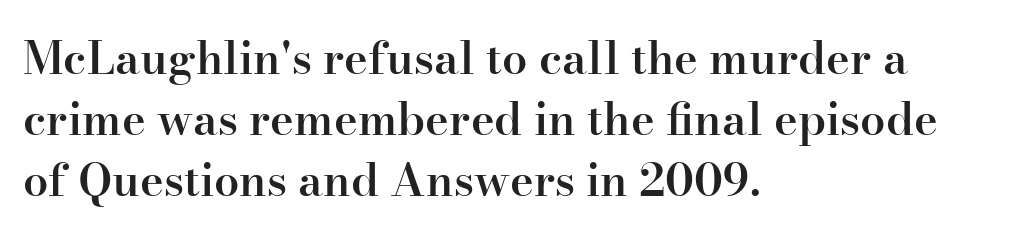
Summary of vertical rhythm: regular, with standard interline spacing. Casual observation: everything's shoved over to the left. This is roman type, the default non-slanted kind. This sample has the flowing, uneven cadence of proportional lettering.
